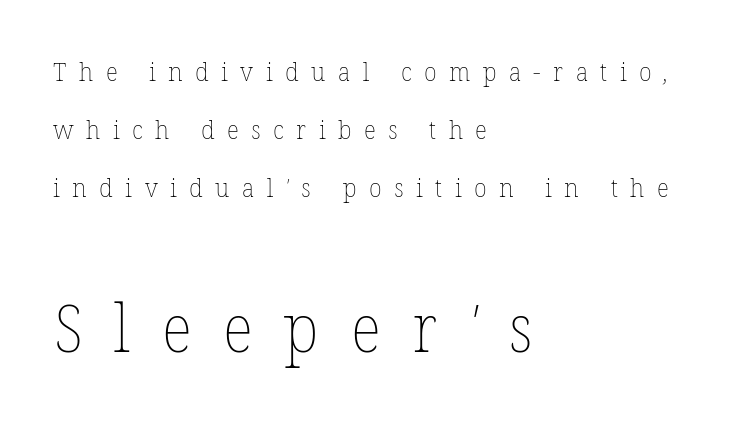
Two sizes are in play, and the larger belongs to the second block. Students, note that the glyphs here are deliberately spaced far apart. Is the type heavy? It reads as light-to-regular instead. These lines are rendered in a variable-pitch font.
